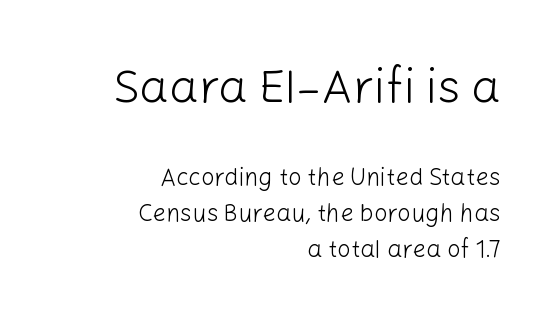
{"serif": "no", "italic": "no", "bold": "no", "weight": "light", "width": "normal", "stroke_contrast": "low", "x_height": "medium", "monospaced": "no", "underline": "no", "align": "right", "line_spacing": "normal", "line_spacing_ratio": 1.5, "letter_spacing": "normal", "letter_spacing_em": 0.0, "larger_block": "first", "size_ratio": 1.96, "glyph_px": 47}
